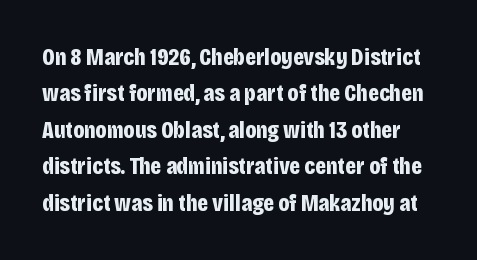
{"italic": "no", "bold": "yes", "underline": "no", "line_spacing": "normal", "line_spacing_ratio": 1.52, "letter_spacing": "normal", "letter_spacing_em": 0.0, "glyph_px": 24}
